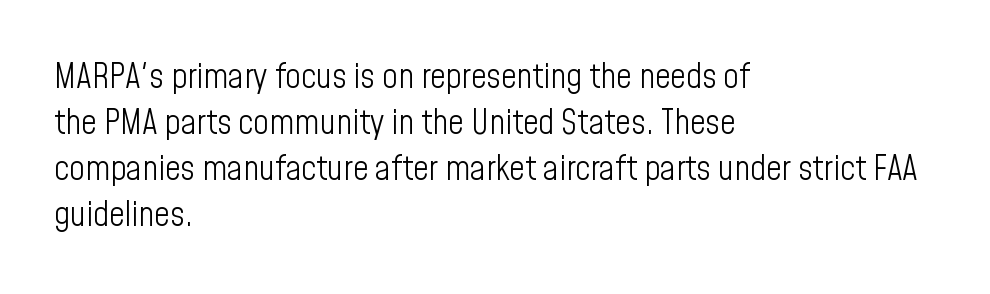
This sample has the flowing, uneven cadence of proportional lettering. Caption: multi-line text, flush left, ragged right. Reading down the column, the eye jumps a familiar distance to each next line. In terms of letterspacing, this is plain default setting. This reads as an unemphasized weight, regular at the heaviest. The words here are not underlined.
